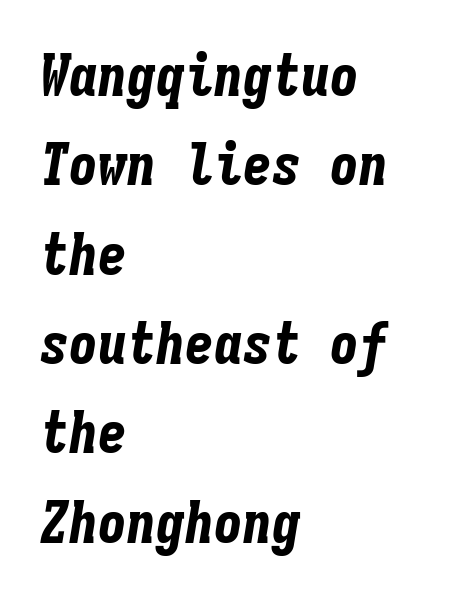
The image shows 58 px bold, condensed type, italic (leaning right), monospaced; set left-aligned, normal line spacing (1.54x), normal letter spacing, not underlined; low stroke contrast and a medium x-height.
